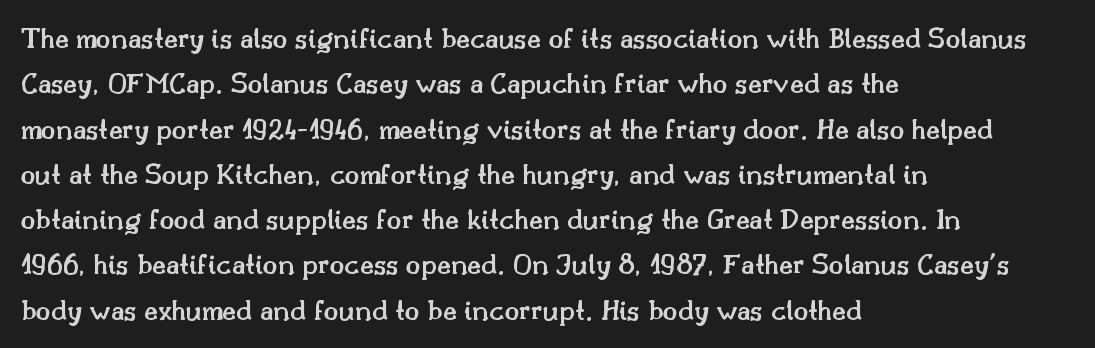
The image shows 30 px semibold serif type, upright; set left-aligned, normal line spacing (1.51x), normal letter spacing, not underlined; medium stroke contrast and a small x-height.
